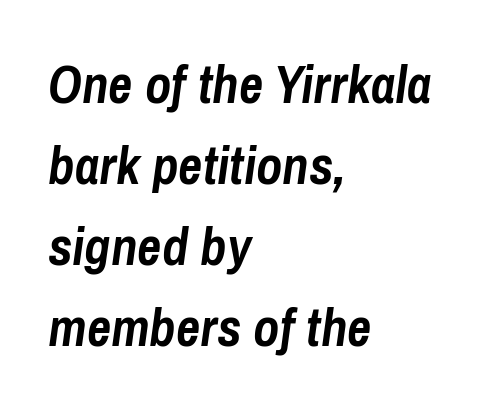
Think of a printed novel: that variable character pitch is what you see here. A typesetter would mark this as italic. Plain, unruled lines of type. The rows are spaced the way most documents space them. Every row of glyphs begins at an identical x-position on the left.
